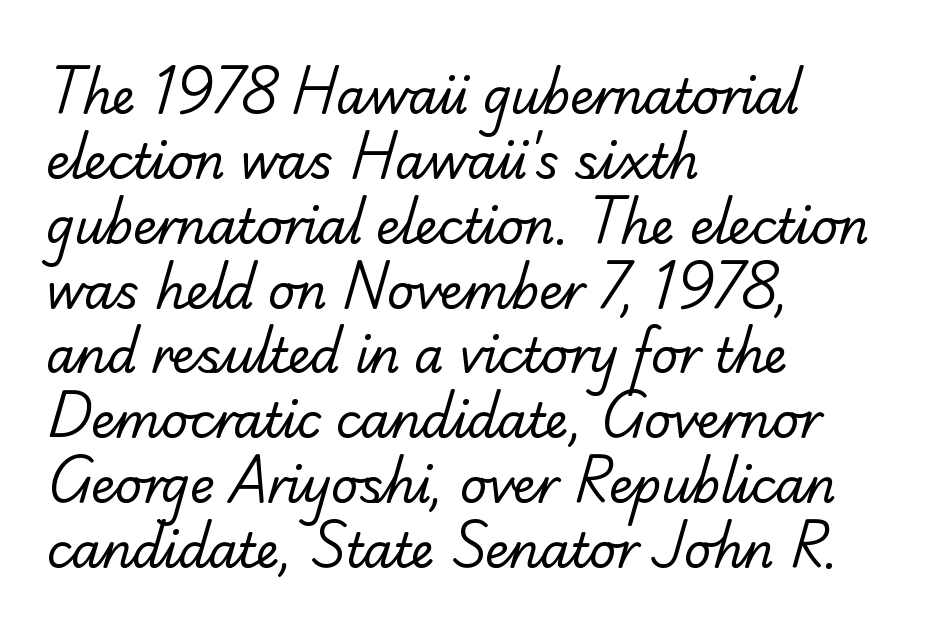
The image shows 47 px regular-weight serif type; set left-aligned, normal line spacing (1.38x), normal letter spacing, not underlined; low stroke contrast and a small x-height.
